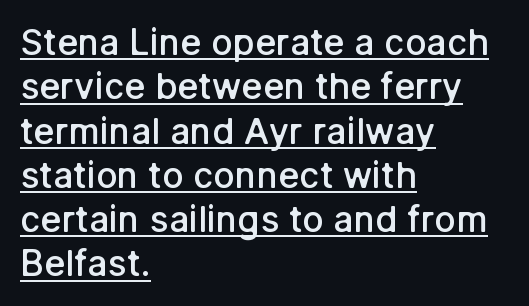
Q: Is the text bold? A: Semi-bold.
Q: Is the text italic (slanted)? A: No, it is upright.
Q: Is the typeface a serif or a sans-serif typeface? A: Sans-serif.
Q: Is the text underlined? A: Yes.
Q: How is the paragraph aligned? A: Left-aligned.
Q: Is the spacing between letters normal or unusually wide? A: Normal.
Q: Width (condensed, normal, or wide)? A: Normal.
Q: Stroke contrast? A: Low.
Q: x-height? A: Medium.
Q: Monospaced? A: No.
